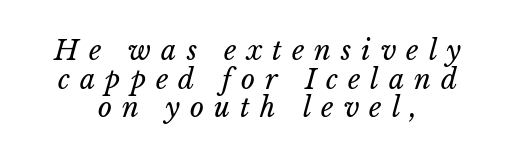
Q: Is the text bold? A: No.
Q: Is the text underlined? A: No.
Q: How is the paragraph aligned? A: Centered.
Q: Is the spacing between letters normal or unusually wide? A: Unusually wide.
Q: Is the spacing between lines tight, normal or loose? A: Tight.
